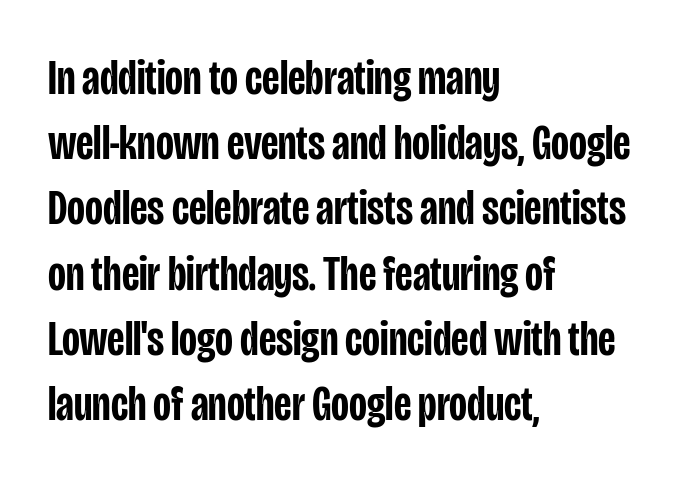
Note the varied advance widths — an 'i' is clearly narrower than an 'm'. Notice how the stems are strictly vertical — no italics here. Nope, no serifs anywhere on these letters. Leading matches the norm, producing a regular column. Slightly chunky letters — semibold, I'd say, not full bold. The zone under the glyphs is completely vacant.
